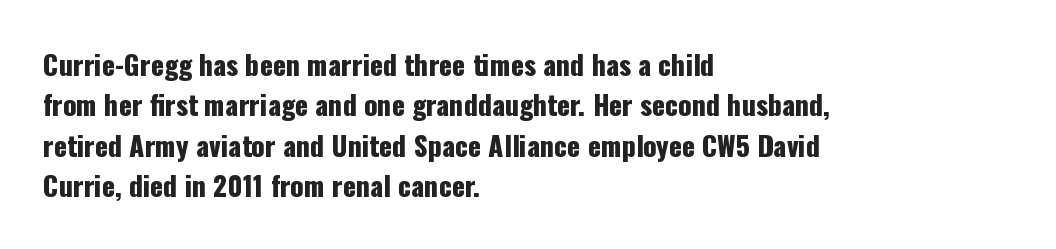
No italicization has been applied; the sample stays upright. This block has exactly the height ordinary leading produces. Students, note that the glyphs here touch the page at normal intervals. Typeset ragged right — the left edge is the straight one.
